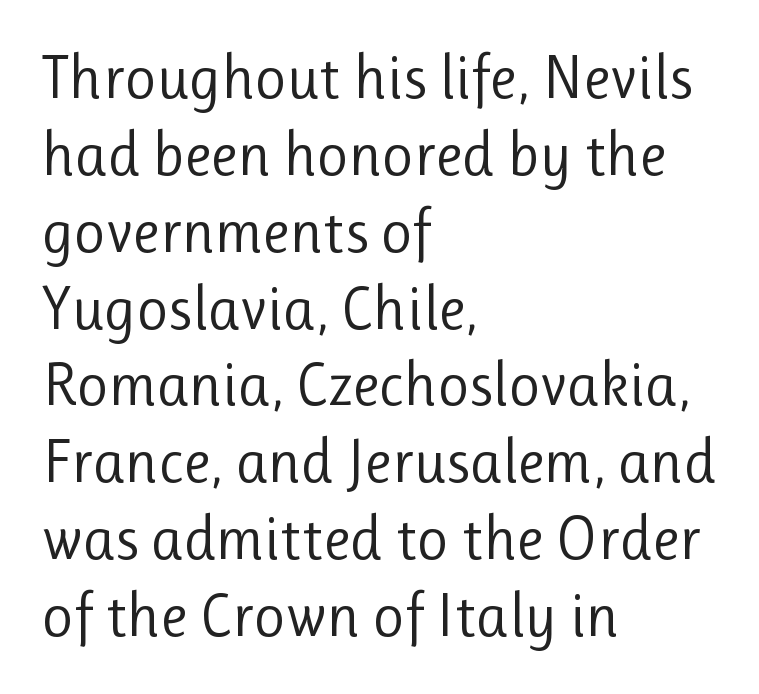
What kind of face is this? One without serifs — a sans. Proportional: the letters do not fall into vertical columns. Layout note: lines flush left. Letters rest on an invisible, unmarked baseline. No chunkiness to these letters — they're not bold.
